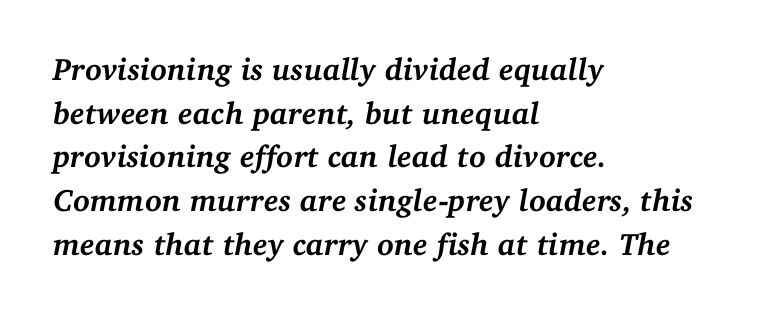
The image shows 31 px semibold serif type, italic (leaning right); set left-aligned, normal line spacing (1.41x), normal letter spacing, not underlined; medium stroke contrast and a medium x-height.
